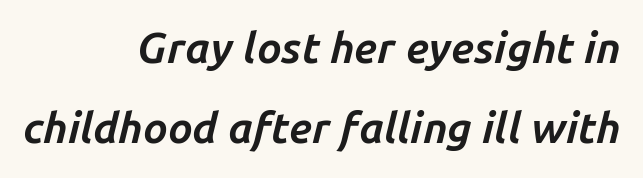
As a designer I'd log this as weight 700, bold. Beneath every word, the page is bare. A typesetter would call this zero additional tracking. Every character sits at an angle, as italics do. Think of a printed novel: that variable character pitch is what you see here. The compositor pushed each line to the right boundary.
